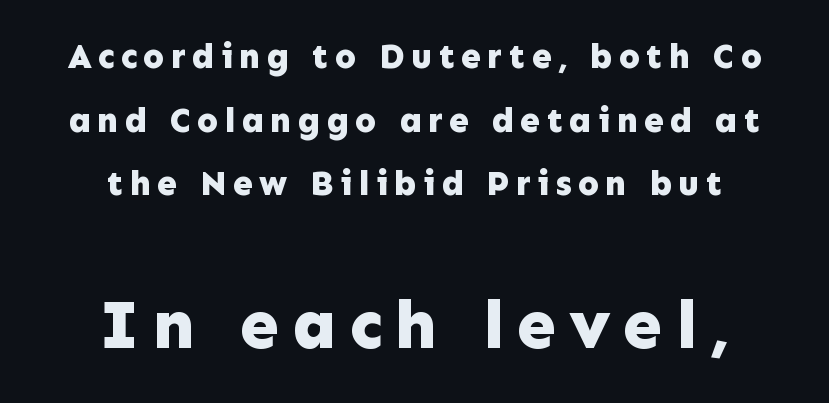
{"serif": "no", "italic": "no", "bold": "yes", "weight": "bold", "width": "normal", "stroke_contrast": "low", "x_height": "medium", "monospaced": "no", "underline": "no", "align": "center", "line_spacing_ratio": 1.82, "larger_block": "second", "size_ratio": 2.0, "glyph_px": 70}
